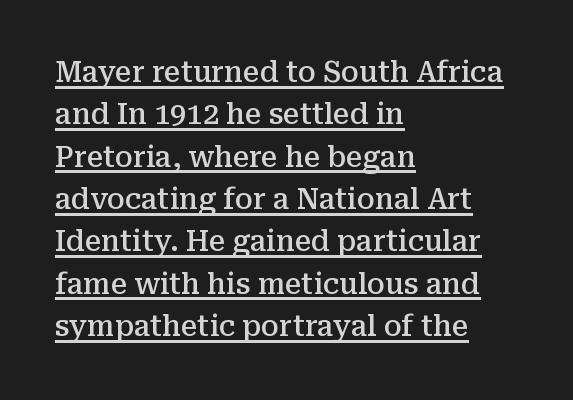
{"serif": "yes", "italic": "no", "bold": "semi", "weight": "semibold", "width": "normal", "stroke_contrast": "medium", "x_height": "medium", "monospaced": "no", "underline": "yes", "align": "left", "line_spacing": "normal", "line_spacing_ratio": 1.46, "letter_spacing": "normal", "letter_spacing_em": 0.0, "glyph_px": 29}
